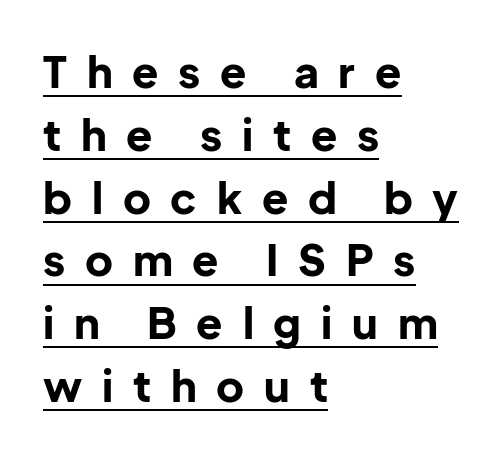
Q: Is the text bold? A: Yes.
Q: Is the text italic (slanted)? A: No, it is upright.
Q: Is the typeface a serif or a sans-serif typeface? A: Sans-serif.
Q: Is the text underlined? A: Yes.
Q: How is the paragraph aligned? A: Left-aligned.
Q: Is the spacing between letters normal or unusually wide? A: Unusually wide.
Q: Is the spacing between lines tight, normal or loose? A: Normal.
Q: Width (condensed, normal, or wide)? A: Normal.
Q: Stroke contrast? A: Low.
Q: x-height? A: Medium.
Q: Monospaced? A: No.
